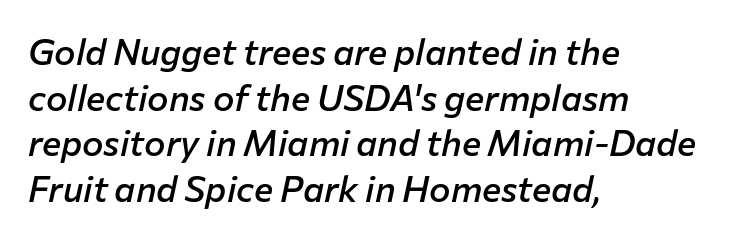
{"italic": "yes", "lean": "right", "slant_degrees": 12, "bold": "semi", "weight": "semibold", "width": "normal", "stroke_contrast": "low", "x_height": "medium", "monospaced": "no", "underline": "no", "align": "left", "line_spacing": "normal", "line_spacing_ratio": 1.27, "letter_spacing": "normal", "letter_spacing_em": 0.0, "glyph_px": 36}
